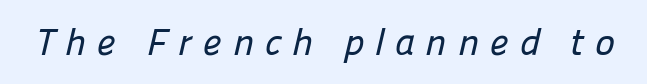
The image shows 38 px sans-serif type; set unusually wide letter spacing (+0.28 em), not underlined; low stroke contrast and a medium x-height.
